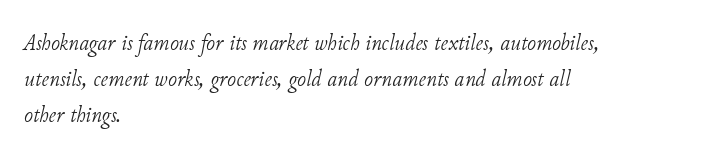
Q: Is the text bold? A: No.
Q: Is the text italic (slanted)? A: Yes, it leans right by about 11 degrees.
Q: Is the text underlined? A: No.
Q: How is the paragraph aligned? A: Left-aligned.
Q: Is the spacing between letters normal or unusually wide? A: Normal.
Q: Is the spacing between lines tight, normal or loose? A: Normal.
